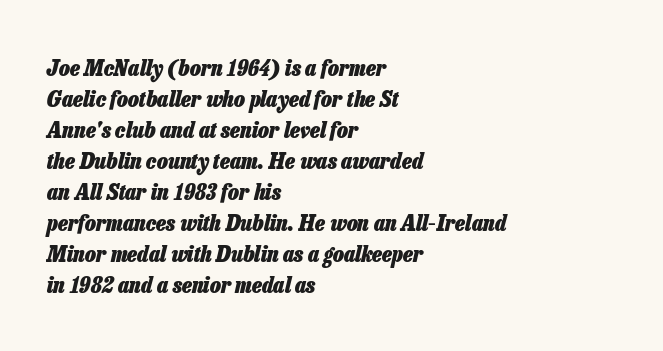
The image shows 23 px bold type, italic (leaning right); set left-aligned, normal line spacing (1.35x), normal letter spacing, not underlined.
